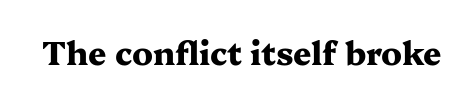
{"serif": "yes", "italic": "no", "bold": "yes", "weight": "heavy", "width": "wide", "stroke_contrast": "medium", "x_height": "medium", "monospaced": "no", "underline": "no", "letter_spacing": "normal", "letter_spacing_em": 0.0, "glyph_px": 32}
